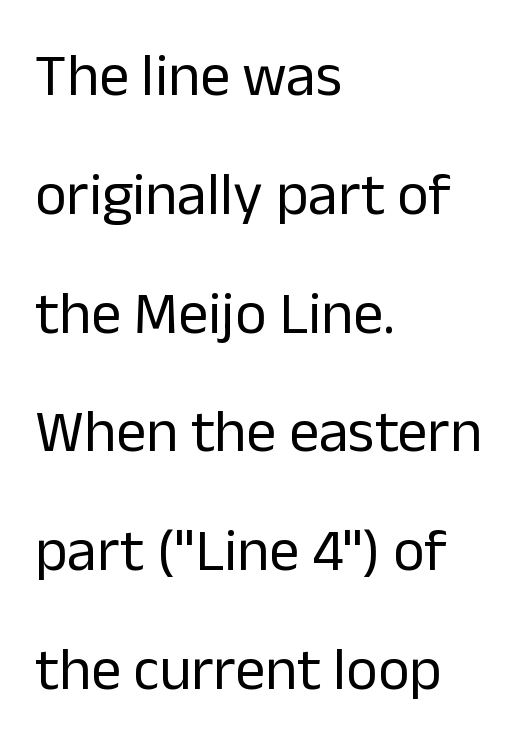
The block of text is sparse from top to bottom, with ample space between rows. Rule under the text: the space is simply empty. Character widths vary here, with narrow letters taking less room than wide ones. The lettering stays uniformly vertical, giving the passage a roman look. Does the type have serifs? No, each stem ends abruptly. The weight tops out at a normal text grade.
